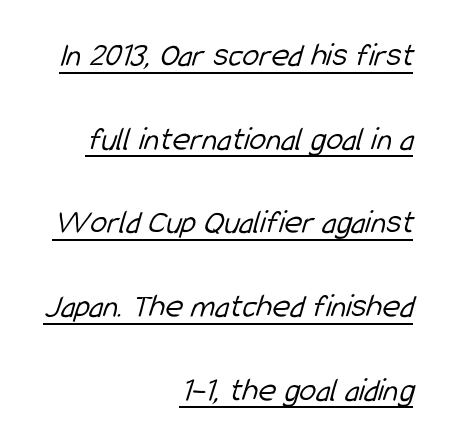
The image shows 34 px light, condensed sans-serif type; set right-aligned, loose line spacing (2.46x), normal letter spacing, underlined; low stroke contrast and a medium x-height.
